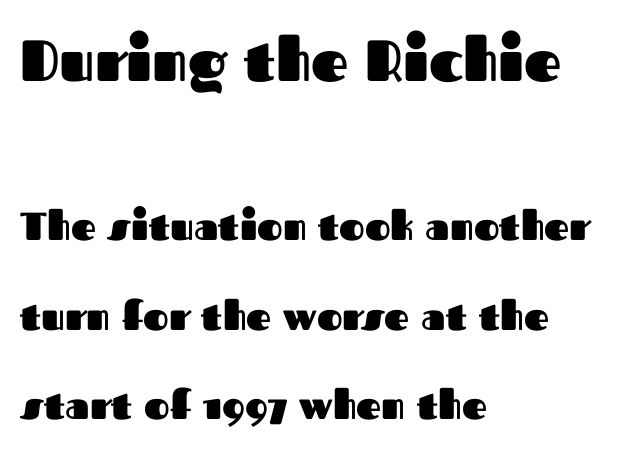
Has an underline been added? It has not. No extra tracking has been applied to these lines. These lines stand farther apart than default settings would place them. Note the varied advance widths — an 'i' is clearly narrower than an 'm'.
